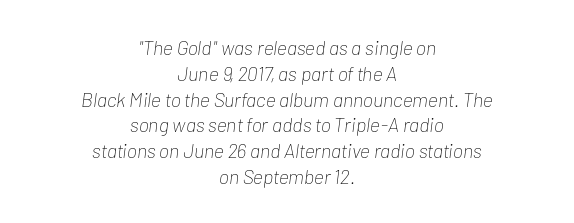
The image shows 20 px text type, italic (leaning right); set centered, normal line spacing (1.29x), normal letter spacing, not underlined.
